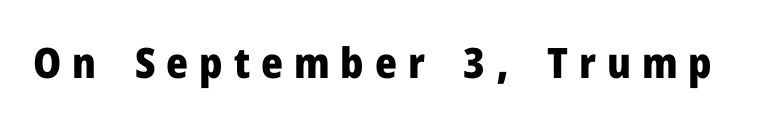
{"serif": "no", "italic": "no", "bold": "yes", "weight": "heavy", "width": "normal", "stroke_contrast": "low", "x_height": "medium", "monospaced": "no", "underline": "no", "letter_spacing": "wide", "letter_spacing_em": 0.26, "glyph_px": 42}
